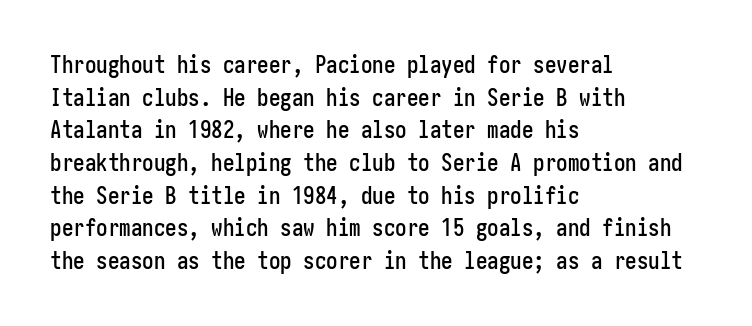
Q: Is the text italic (slanted)? A: No, it is upright.
Q: Is the text underlined? A: No.
Q: How is the paragraph aligned? A: Left-aligned.
Q: Is the spacing between letters normal or unusually wide? A: Normal.
Q: Is the spacing between lines tight, normal or loose? A: Normal.
